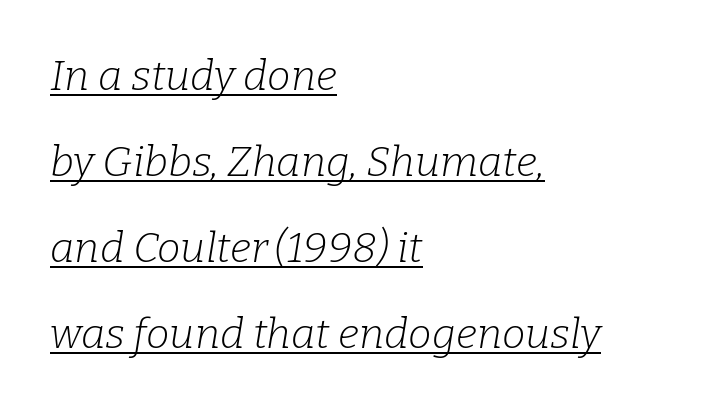
The space between consecutive lines is lavish. Weight class: somewhere from thin through regular. The letters advance in unequal steps, a hallmark of proportional type. The passage shown is underscored from start to finish.
